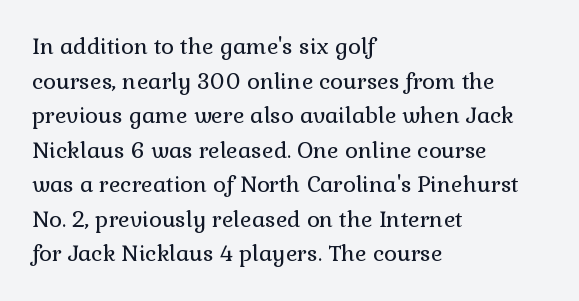
Q: Is the text bold? A: No.
Q: Is the text italic (slanted)? A: No, it is upright.
Q: Is the text underlined? A: No.
Q: How is the paragraph aligned? A: Left-aligned.
Q: Is the spacing between letters normal or unusually wide? A: Normal.
Q: Is the spacing between lines tight, normal or loose? A: Normal.
